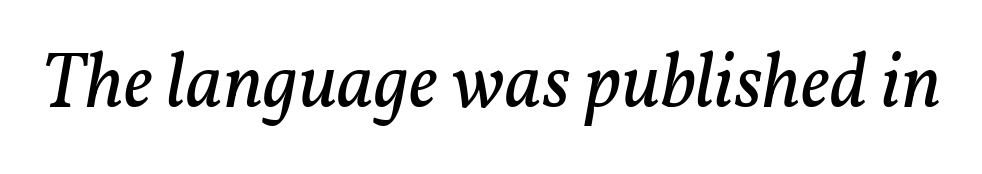
{"serif": "yes", "italic": "yes", "lean": "right", "slant_degrees": 11, "bold": "no", "weight": "regular", "width": "normal", "stroke_contrast": "low", "x_height": "medium", "monospaced": "no", "underline": "no", "letter_spacing": "normal", "letter_spacing_em": 0.0, "glyph_px": 78}
